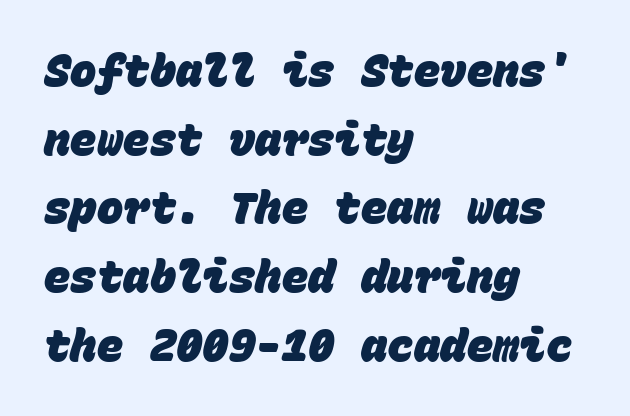
{"serif": "no", "bold": "yes", "weight": "heavy", "width": "normal", "stroke_contrast": "low", "x_height": "large", "monospaced": "yes", "underline": "no", "align": "left", "line_spacing": "normal", "line_spacing_ratio": 1.56, "letter_spacing": "normal", "letter_spacing_em": 0.0, "glyph_px": 44}
